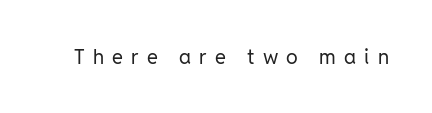
{"italic": "no", "bold": "no", "underline": "no", "letter_spacing": "wide", "letter_spacing_em": 0.41, "glyph_px": 20}
